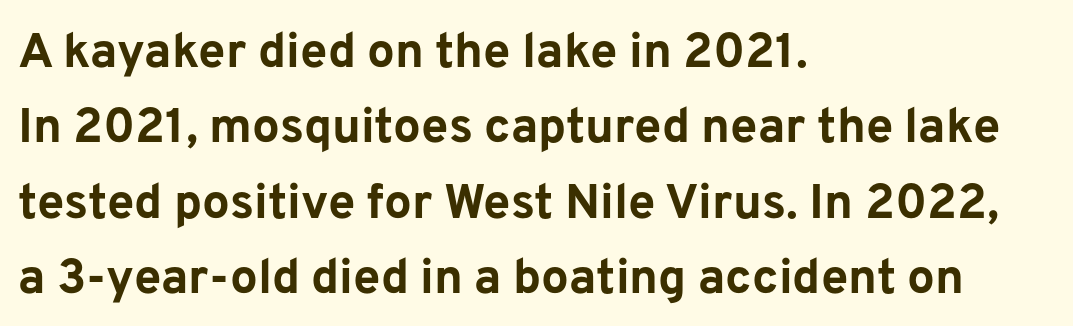
Q: Is the text bold? A: Yes.
Q: Is the text italic (slanted)? A: No, it is upright.
Q: Is the typeface a serif or a sans-serif typeface? A: Sans-serif.
Q: Is the text underlined? A: No.
Q: How is the paragraph aligned? A: Left-aligned.
Q: Is the spacing between letters normal or unusually wide? A: Normal.
Q: Is the spacing between lines tight, normal or loose? A: Normal.
Q: Width (condensed, normal, or wide)? A: Normal.
Q: Stroke contrast? A: Low.
Q: x-height? A: Medium.
Q: Monospaced? A: No.
